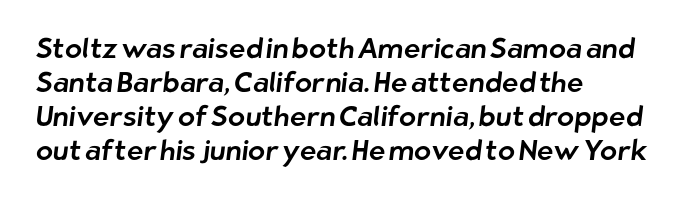
{"serif": "no", "width": "normal", "stroke_contrast": "low", "x_height": "medium", "monospaced": "no", "underline": "no", "align": "left", "line_spacing_ratio": 1.21, "letter_spacing": "normal", "letter_spacing_em": 0.0, "glyph_px": 28}
